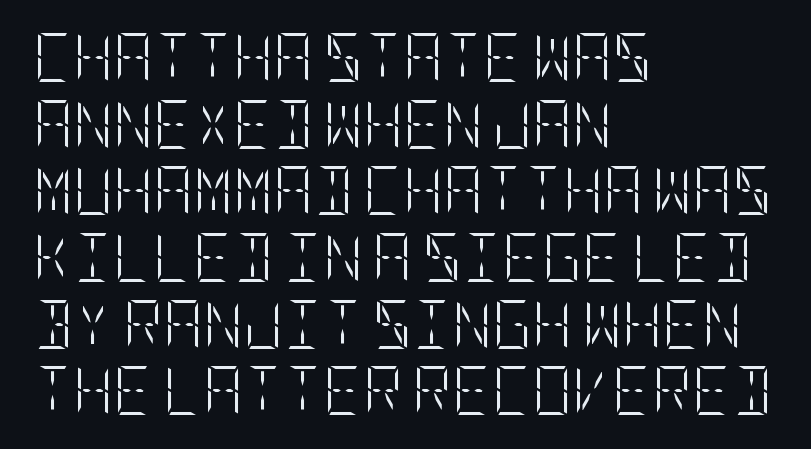
This is roman type, the default non-slanted kind. The glyphs are unaccompanied by any horizontal stroke below them. Horizontally, the lines are justified to the leading edge only. Heaviness? Minimal to ordinary, like unemphasized prose. A typesetter would call this zero additional tracking.
